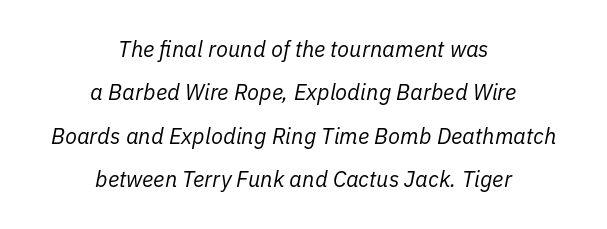
The words here are not underlined. You can tell it's italic because the verticals aren't actually vertical. Regarding leading, the lines here are spaced well apart. Line starts and ends both wander, symmetrically. The gaps between neighbouring characters are ordinary and unremarkable. The passage shown is not bold in any degree.
